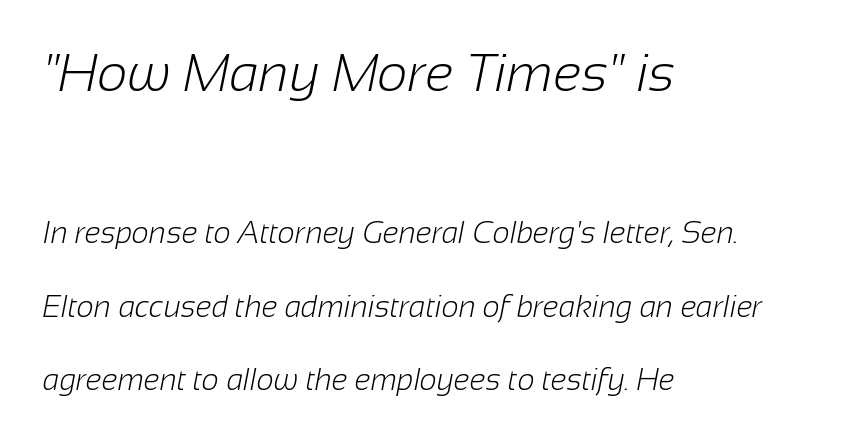
Q: Is the text bold? A: No.
Q: Is the typeface a serif or a sans-serif typeface? A: Sans-serif.
Q: Is the text underlined? A: No.
Q: How is the paragraph aligned? A: Left-aligned.
Q: Is the spacing between letters normal or unusually wide? A: Normal.
Q: Is the spacing between lines tight, normal or loose? A: Loose.
Q: Which block of text is set in a larger size, the first (top) or the second (bottom)? A: The first (top) one.
Q: Width (condensed, normal, or wide)? A: Normal.
Q: Stroke contrast? A: Low.
Q: x-height? A: Medium.
Q: Monospaced? A: No.
